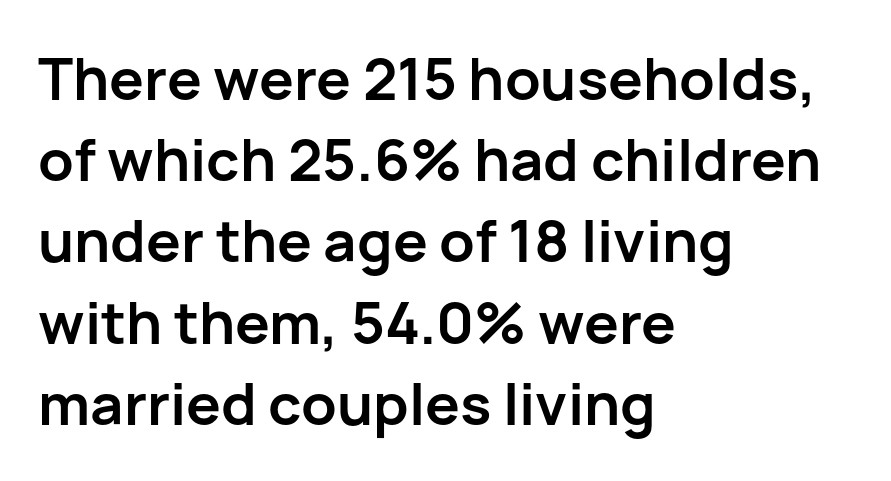
The image shows 58 px semibold sans-serif type, upright; set left-aligned, normal line spacing (1.4x), normal letter spacing, not underlined; low stroke contrast and a medium x-height.
